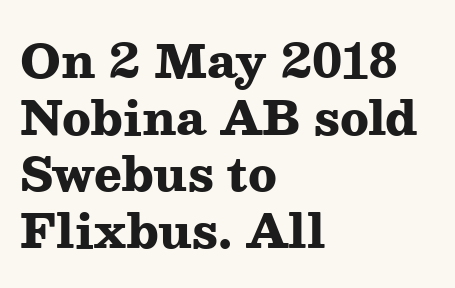
{"serif": "yes", "italic": "no", "bold": "yes", "weight": "heavy", "width": "wide", "stroke_contrast": "medium", "x_height": "medium", "monospaced": "no", "underline": "no", "align": "left", "line_spacing_ratio": 1.23, "letter_spacing": "normal", "letter_spacing_em": 0.0, "glyph_px": 46}
